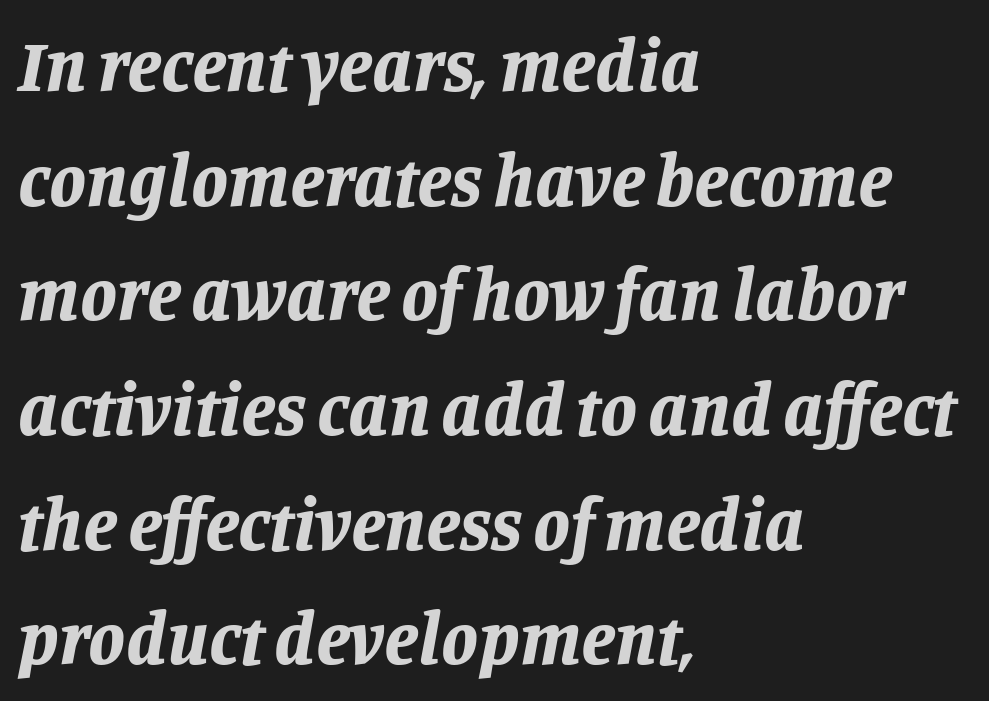
The image shows 74 px bold type, italic (leaning right); set left-aligned, normal line spacing (1.55x), normal letter spacing, not underlined; low stroke contrast and a large x-height.
